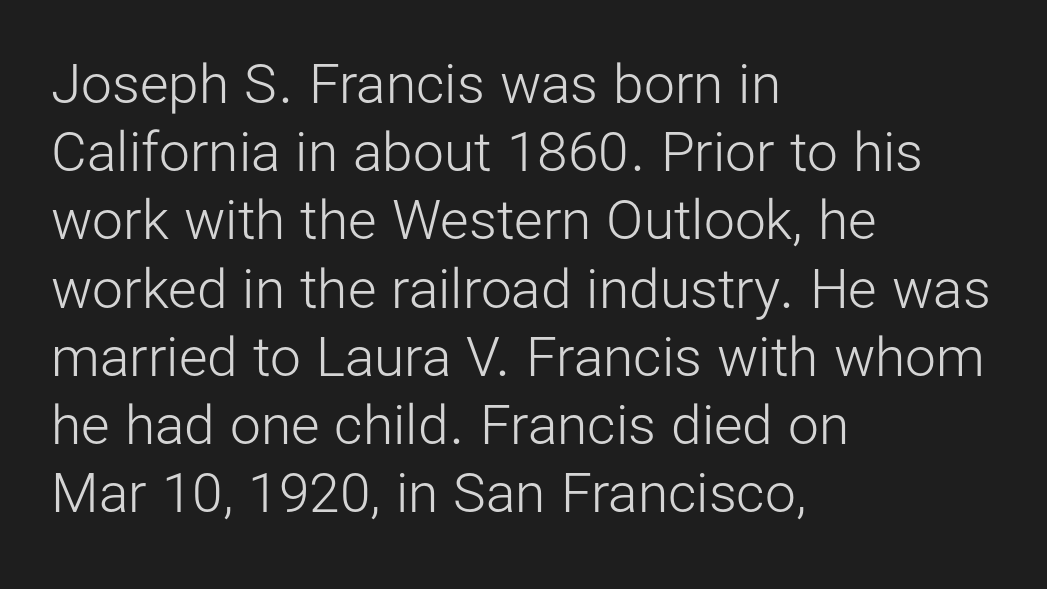
Words float on clear page, feet unadorned. Caption: standard tracking, unaltered. A light-to-regular cut is what we see here. Is the block centered? No — it sits flush against the left margin. Note the varied advance widths — an 'i' is clearly narrower than an 'm'.
